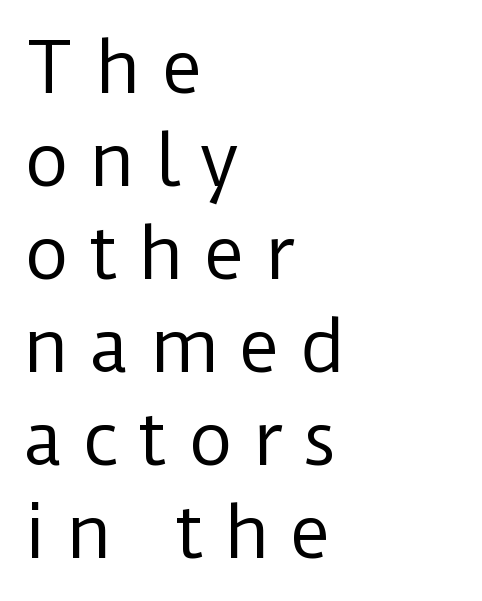
{"serif": "no", "italic": "no", "bold": "no", "weight": "regular", "width": "normal", "stroke_contrast": "low", "x_height": "medium", "monospaced": "no", "underline": "no", "align": "left", "line_spacing": "normal", "line_spacing_ratio": 1.33, "letter_spacing": "wide", "letter_spacing_em": 0.28, "glyph_px": 70}
